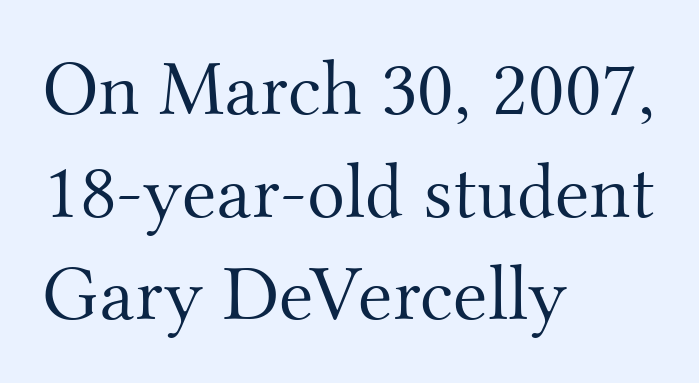
The image shows 79 px light serif type, upright; set left-aligned, normal line spacing (1.3x), normal letter spacing, not underlined; medium stroke contrast and a small x-height.
